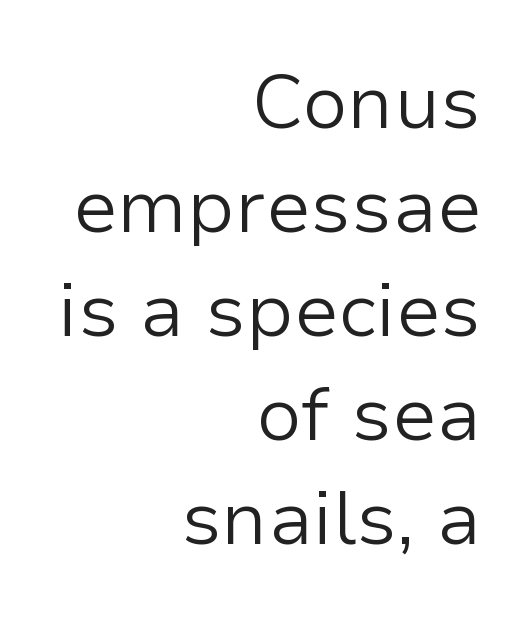
This is not heavy type; no bold has been used. The passage shown stacks its lines at a standard gap. Each line ends at the same right margin while the left side varies. The letters advance in unequal steps, a hallmark of proportional type.
